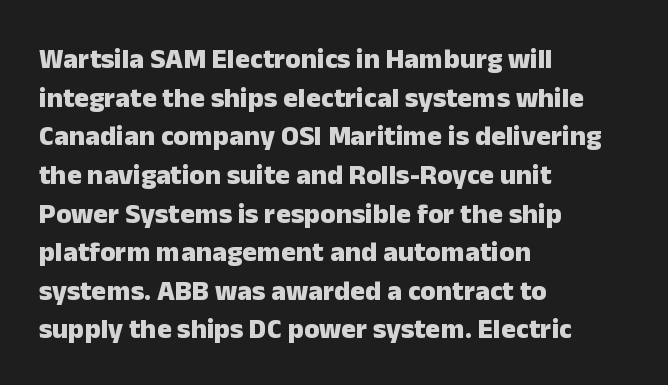
{"serif": "no", "italic": "no", "bold": "yes", "weight": "heavy", "width": "normal", "stroke_contrast": "low", "x_height": "medium", "monospaced": "no", "underline": "no", "align": "left", "line_spacing": "normal", "line_spacing_ratio": 1.38, "letter_spacing": "normal", "letter_spacing_em": 0.0, "glyph_px": 28}
